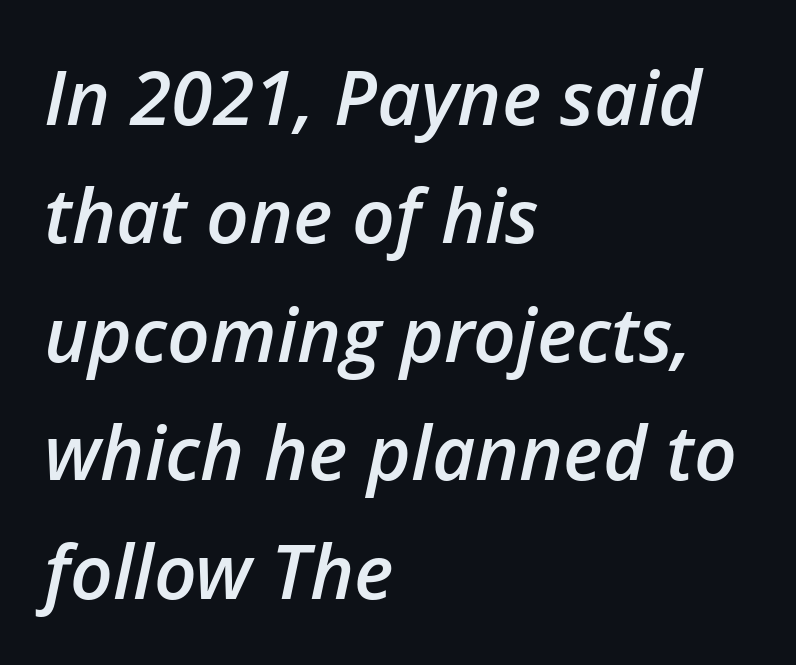
{"italic": "yes", "lean": "right", "slant_degrees": 12, "bold": "semi", "weight": "semibold", "width": "normal", "stroke_contrast": "low", "x_height": "medium", "monospaced": "no", "underline": "no", "align": "left", "line_spacing": "normal", "line_spacing_ratio": 1.58, "letter_spacing": "normal", "letter_spacing_em": 0.0, "glyph_px": 75}
